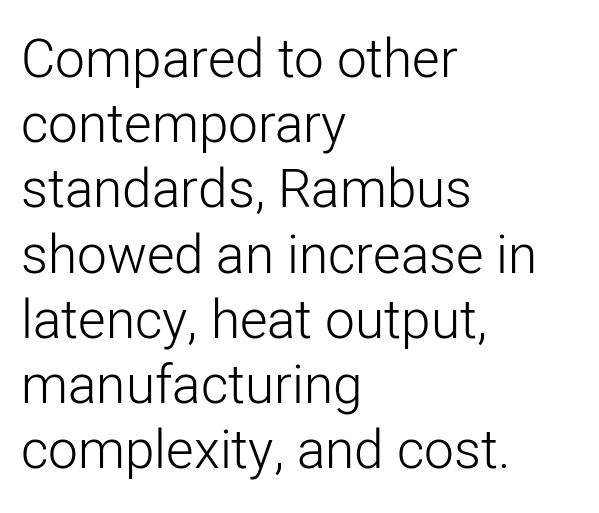
Q: Is the text bold? A: No.
Q: Is the text italic (slanted)? A: No, it is upright.
Q: Is the typeface a serif or a sans-serif typeface? A: Sans-serif.
Q: Is the text underlined? A: No.
Q: How is the paragraph aligned? A: Left-aligned.
Q: Is the spacing between letters normal or unusually wide? A: Normal.
Q: Width (condensed, normal, or wide)? A: Normal.
Q: Stroke contrast? A: Low.
Q: x-height? A: Medium.
Q: Monospaced? A: No.
